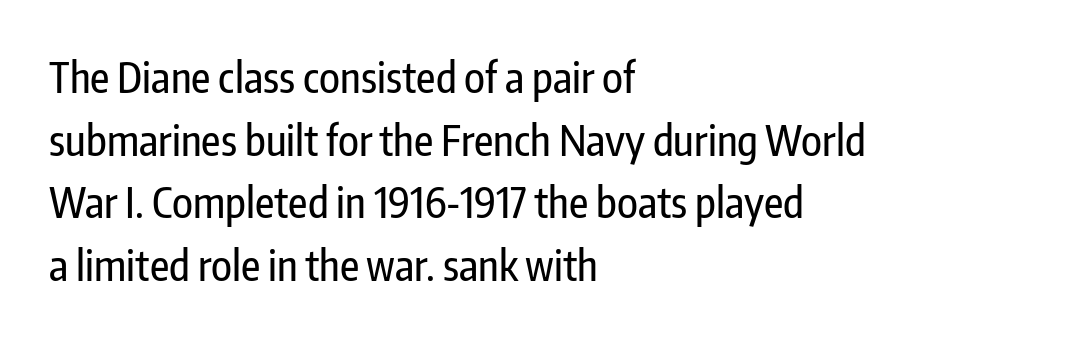
The image shows 42 px condensed sans-serif type, upright; set left-aligned, normal line spacing (1.49x), normal letter spacing, not underlined; low stroke contrast and a medium x-height.
